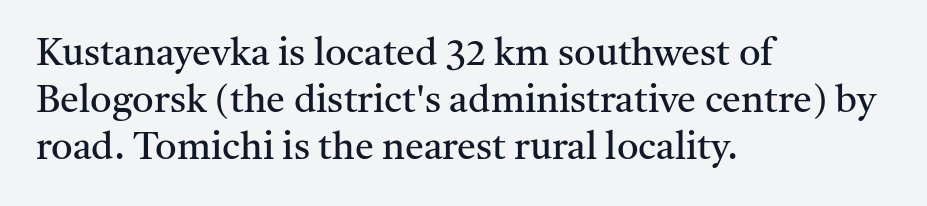
Q: Is the text bold? A: No.
Q: Is the text italic (slanted)? A: No, it is upright.
Q: Is the typeface a serif or a sans-serif typeface? A: Serif.
Q: Is the text underlined? A: No.
Q: How is the paragraph aligned? A: Left-aligned.
Q: Is the spacing between letters normal or unusually wide? A: Normal.
Q: Width (condensed, normal, or wide)? A: Normal.
Q: Stroke contrast? A: Medium.
Q: x-height? A: Medium.
Q: Monospaced? A: No.
